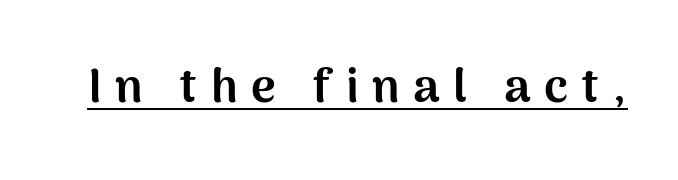
{"serif": "no", "italic": "no", "bold": "yes", "weight": "bold", "width": "normal", "stroke_contrast": "medium", "x_height": "medium", "monospaced": "no", "underline": "yes", "letter_spacing": "wide", "letter_spacing_em": 0.29, "glyph_px": 47}
